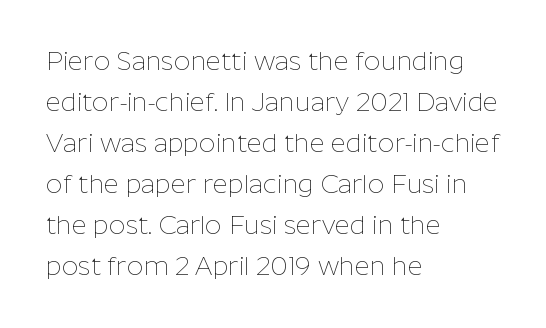
Q: Is the text bold? A: No.
Q: Is the text italic (slanted)? A: No, it is upright.
Q: Is the text underlined? A: No.
Q: How is the paragraph aligned? A: Left-aligned.
Q: Is the spacing between letters normal or unusually wide? A: Normal.
Q: Is the spacing between lines tight, normal or loose? A: Normal.
